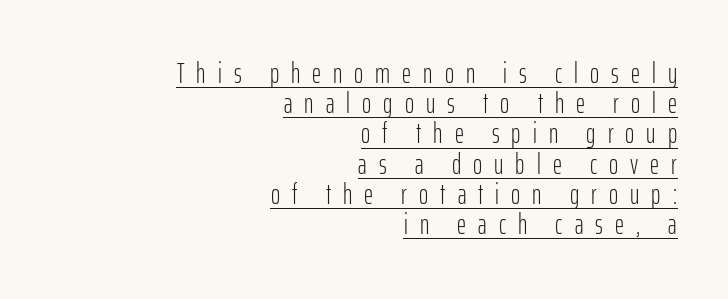
Q: Is the text bold? A: No.
Q: Is the text italic (slanted)? A: No, it is upright.
Q: Is the typeface a serif or a sans-serif typeface? A: Sans-serif.
Q: Is the text underlined? A: Yes.
Q: How is the paragraph aligned? A: Right-aligned.
Q: Is the spacing between letters normal or unusually wide? A: Unusually wide.
Q: Is the spacing between lines tight, normal or loose? A: Tight.
Q: Width (condensed, normal, or wide)? A: Condensed.
Q: Stroke contrast? A: Low.
Q: x-height? A: Medium.
Q: Monospaced? A: No.
